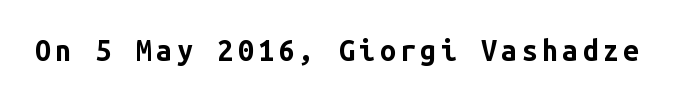
The image shows 29 px bold sans-serif type, upright, monospaced; set not underlined; low stroke contrast and a medium x-height.
